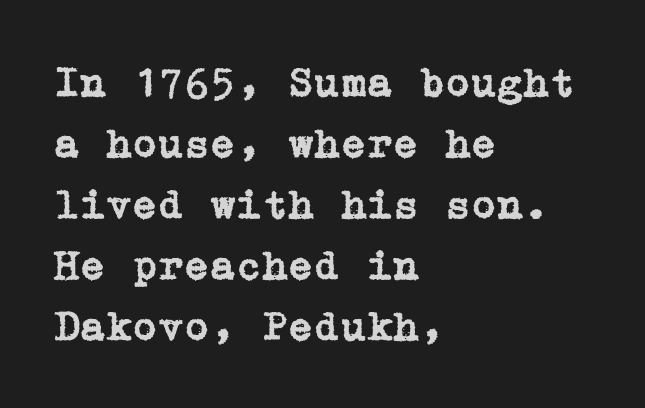
The image shows 42 px serif type, upright; set left-aligned, normal line spacing (1.45x), normal letter spacing, not underlined; low stroke contrast and a medium x-height.
